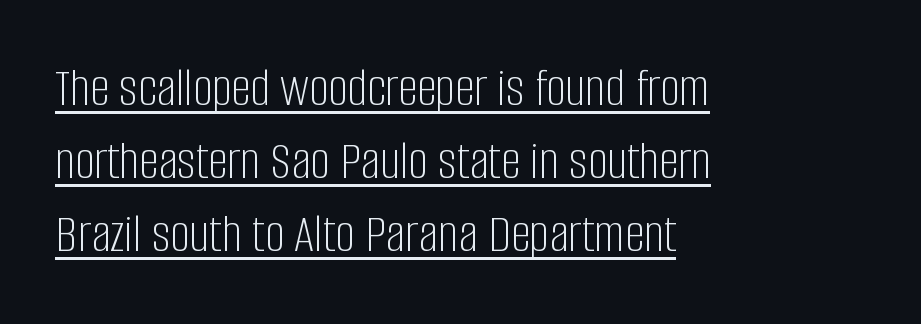
Q: Is the text bold? A: No.
Q: Is the text italic (slanted)? A: No, it is upright.
Q: Is the typeface a serif or a sans-serif typeface? A: Sans-serif.
Q: Is the text underlined? A: Yes.
Q: How is the paragraph aligned? A: Left-aligned.
Q: Is the spacing between letters normal or unusually wide? A: Normal.
Q: Is the spacing between lines tight, normal or loose? A: Normal.
Q: Width (condensed, normal, or wide)? A: Condensed.
Q: Stroke contrast? A: Low.
Q: x-height? A: Large.
Q: Monospaced? A: No.
